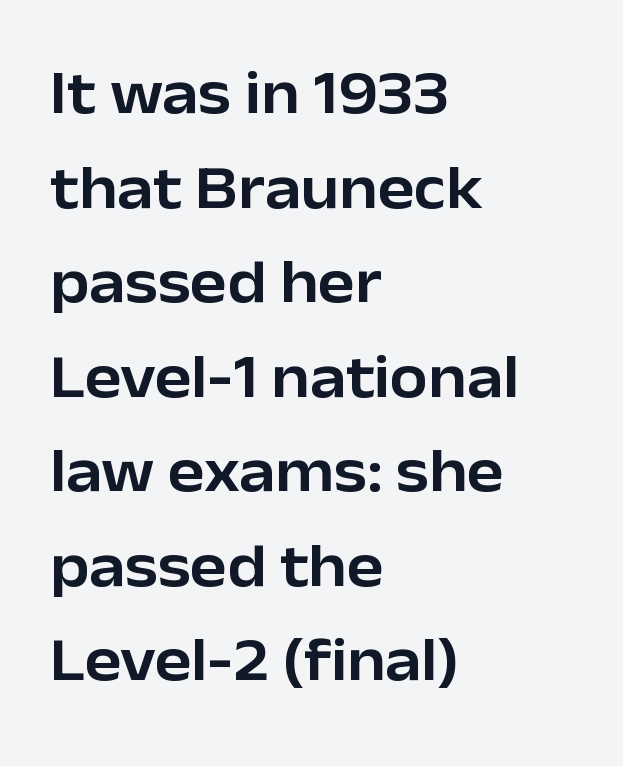
Q: Is the text italic (slanted)? A: No, it is upright.
Q: Is the typeface a serif or a sans-serif typeface? A: Sans-serif.
Q: Is the text underlined? A: No.
Q: How is the paragraph aligned? A: Left-aligned.
Q: Is the spacing between letters normal or unusually wide? A: Normal.
Q: Is the spacing between lines tight, normal or loose? A: Normal.
Q: Width (condensed, normal, or wide)? A: Normal.
Q: Stroke contrast? A: Low.
Q: x-height? A: Medium.
Q: Monospaced? A: No.
